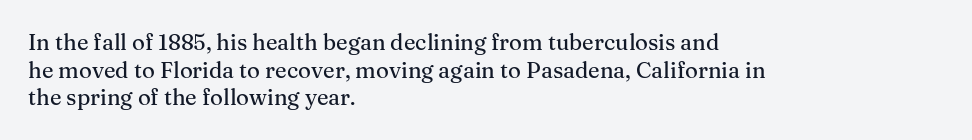
{"italic": "no", "underline": "no", "align": "left", "line_spacing": "normal", "line_spacing_ratio": 1.26, "letter_spacing": "normal", "letter_spacing_em": 0.0, "glyph_px": 22}
